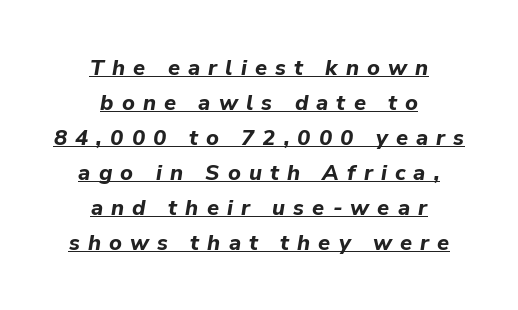
{"italic": "yes", "lean": "right", "slant_degrees": 9, "bold": "yes", "underline": "yes", "align": "center", "line_spacing": "normal", "line_spacing_ratio": 1.59, "letter_spacing": "wide", "letter_spacing_em": 0.37, "glyph_px": 22}
